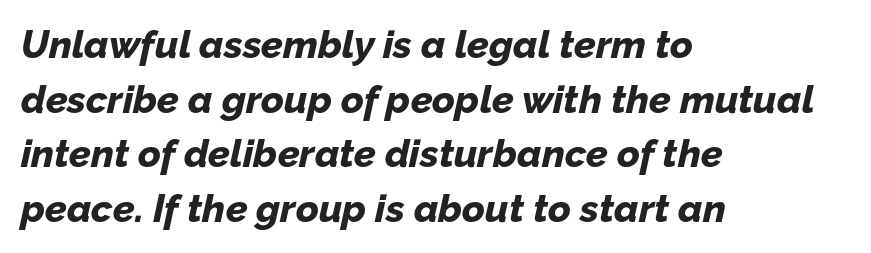
Tracking value appears to be zero — textbook default spacing. Quick note: interline space is typical. Students, this is bold: see how much ink each stroke carries. Words float on clear page, feet unadorned.
